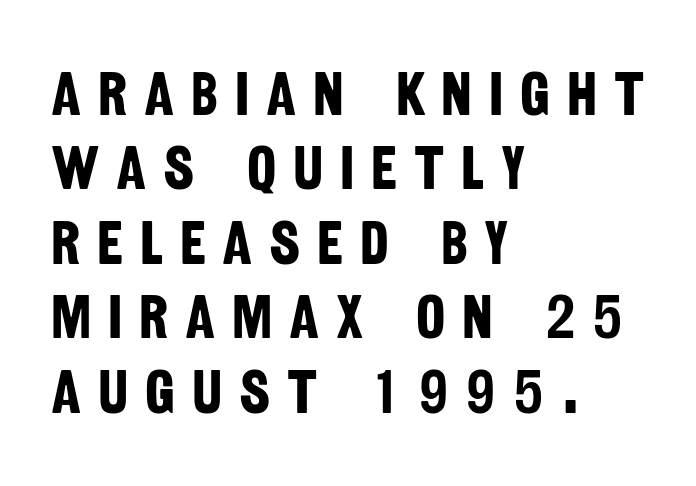
The image shows 62 px bold, condensed sans-serif type; set left-aligned, line spacing 1.2x, unusually wide letter spacing (+0.27 em), not underlined; low stroke contrast and a large x-height.
